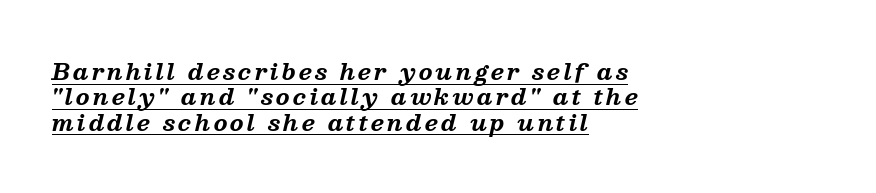
The letters are slanted; this is an italic face. The passage shown is emphatically bold. The glyphs are accompanied by a horizontal stroke just below them. Leading: reduced.
